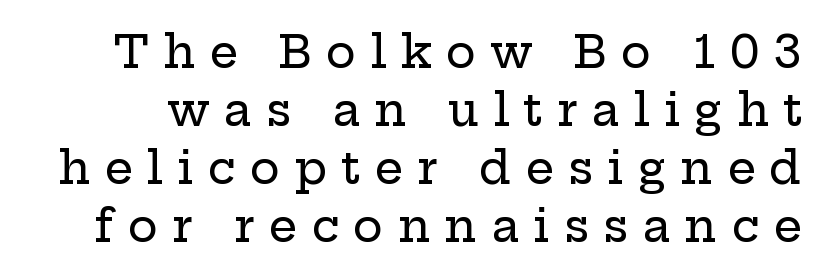
Glance below the letters and you will spot only blank space. The line-height multiplier appears to be the usual default. Each letter's strokes conclude with small projecting serifs. In terms of letterspacing, this is a distinctly airy, spread setting. Ascenders rise straight up at ninety degrees. Do the characters align in a grid? No, the font is proportional.
